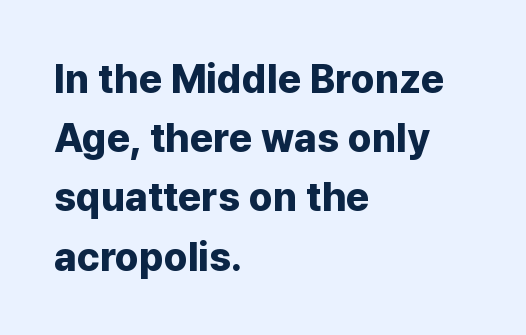
The image shows 40 px bold sans-serif type, upright; set left-aligned, normal line spacing (1.48x), normal letter spacing, not underlined; low stroke contrast and a medium x-height.
